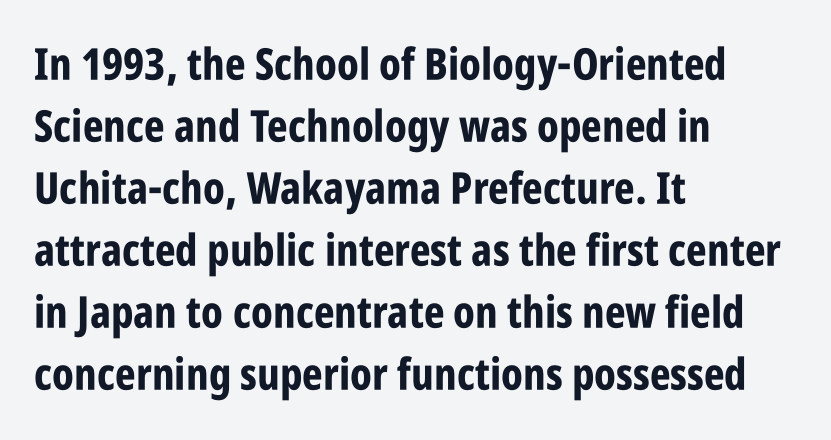
You can tell it's not italic because the verticals are truly vertical. Whoever set this chose a conventional vertical rhythm. I'd call this a sans setting — the letters go barefoot. This sample is left-justified, so line endings fall wherever the words run out. A clean baseline with only descenders dipping below it.
